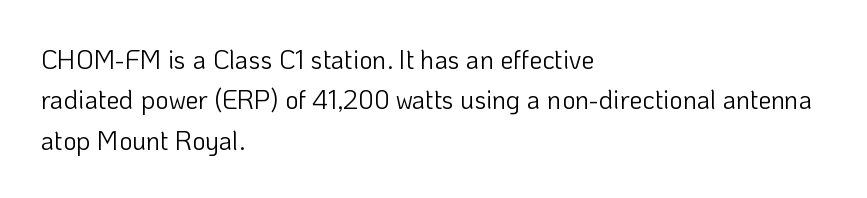
Q: Is the text bold? A: No.
Q: Is the text italic (slanted)? A: No, it is upright.
Q: Is the text underlined? A: No.
Q: How is the paragraph aligned? A: Left-aligned.
Q: Is the spacing between letters normal or unusually wide? A: Normal.
Q: Is the spacing between lines tight, normal or loose? A: Normal.
